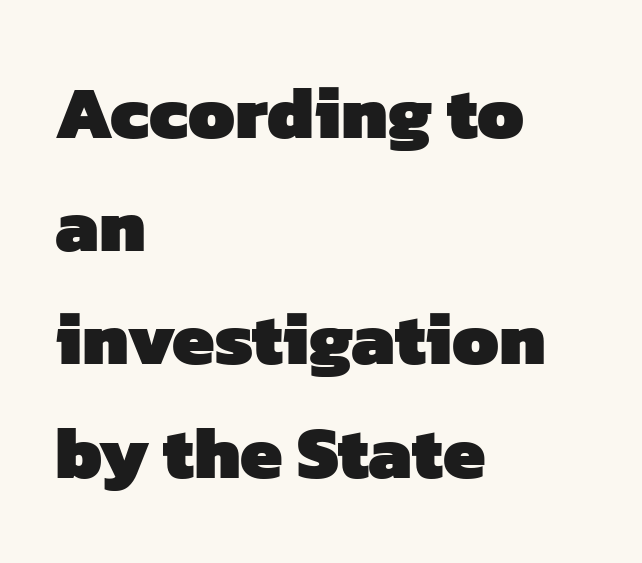
Q: Is the text bold? A: Yes.
Q: Is the typeface a serif or a sans-serif typeface? A: Sans-serif.
Q: Is the text underlined? A: No.
Q: How is the paragraph aligned? A: Left-aligned.
Q: Is the spacing between letters normal or unusually wide? A: Normal.
Q: Is the spacing between lines tight, normal or loose? A: Normal.
Q: Width (condensed, normal, or wide)? A: Normal.
Q: Stroke contrast? A: Low.
Q: x-height? A: Medium.
Q: Monospaced? A: No.
